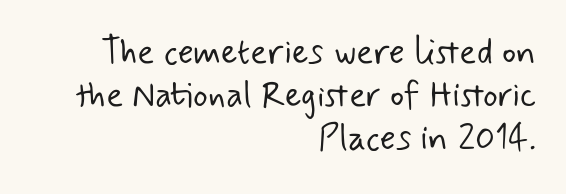
The image shows 35 px light sans-serif type; set right-aligned, line spacing 1.23x, normal letter spacing, not underlined; low stroke contrast and a small x-height.
